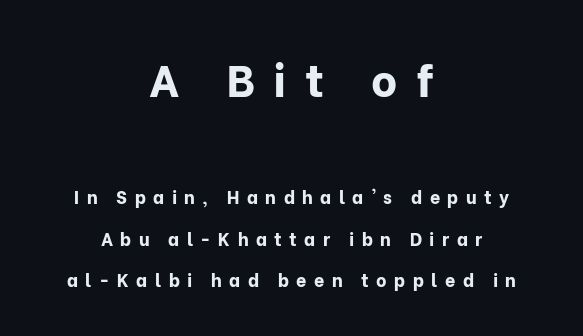
A typesetter would call this heavily tracked-out type. What kind of face is this? One without serifs — a sans. The space between consecutive lines is lavish. Is the block centered? Yes — each line is placed symmetrically about the middle. The passage shown is typed in a proportional face where columns would drift.
